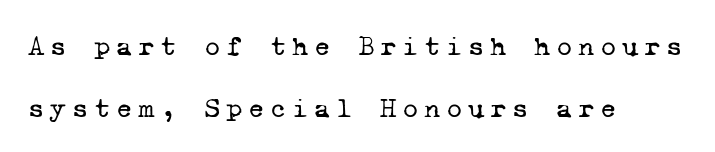
The image shows 28 px regular-weight serif type, monospaced; set left-aligned, loose line spacing (2.23x), unusually wide letter spacing (+0.2 em), not underlined; low stroke contrast and a medium x-height.
